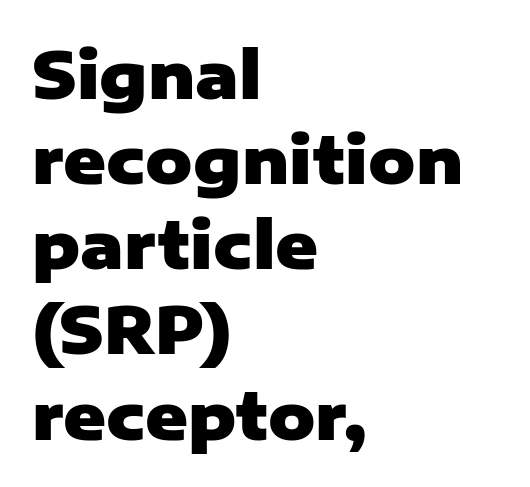
{"serif": "no", "italic": "no", "bold": "yes", "weight": "heavy", "width": "normal", "stroke_contrast": "low", "x_height": "medium", "monospaced": "no", "underline": "no", "align": "left", "line_spacing": "normal", "line_spacing_ratio": 1.31, "letter_spacing": "normal", "letter_spacing_em": 0.0, "glyph_px": 65}
